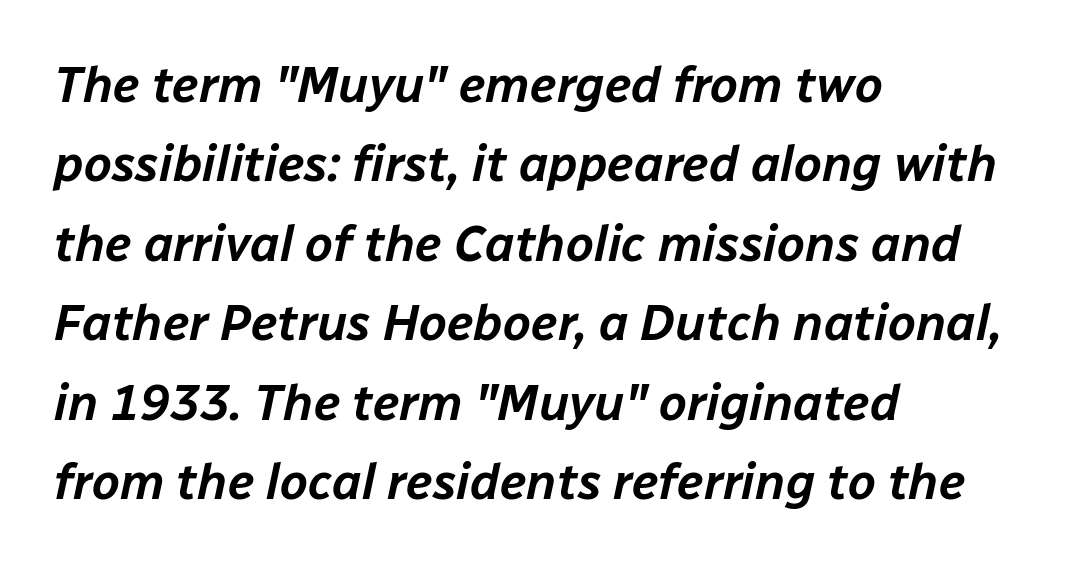
The image shows 50 px text type, italic (leaning right); set left-aligned, normal line spacing (1.59x), normal letter spacing, not underlined; low stroke contrast and a medium x-height.
